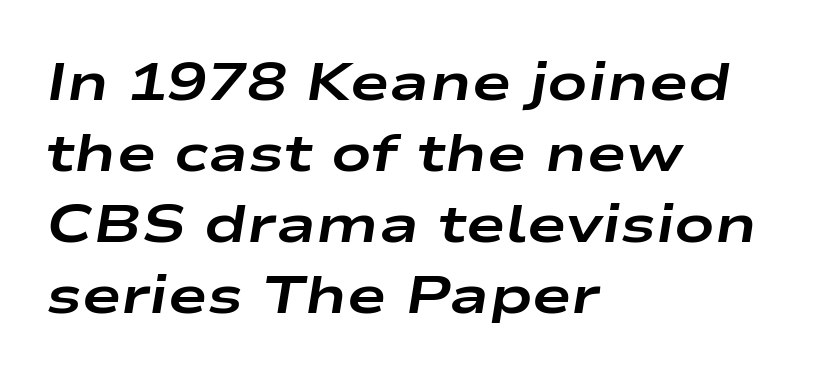
The glyphs have the mass of a bold cut. These lines stack with their left ends in a neat column. The gaps between neighbouring characters are ordinary and unremarkable. The passage shown leans; its letterforms are oblique. The letters advance in unequal steps, a hallmark of proportional type.
